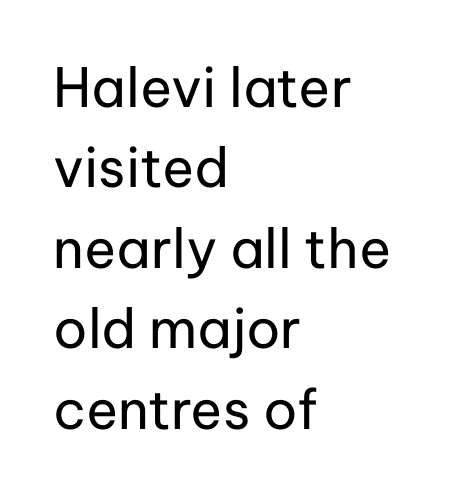
Q: Is the text bold? A: No.
Q: Is the text italic (slanted)? A: No, it is upright.
Q: Is the typeface a serif or a sans-serif typeface? A: Sans-serif.
Q: Is the text underlined? A: No.
Q: How is the paragraph aligned? A: Left-aligned.
Q: Is the spacing between letters normal or unusually wide? A: Normal.
Q: Is the spacing between lines tight, normal or loose? A: Normal.
Q: Width (condensed, normal, or wide)? A: Normal.
Q: Stroke contrast? A: Low.
Q: x-height? A: Medium.
Q: Monospaced? A: No.
